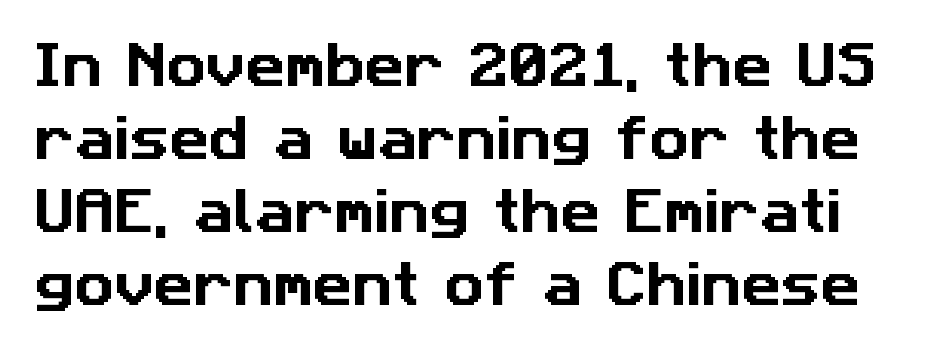
{"serif": "no", "width": "normal", "stroke_contrast": "low", "x_height": "medium", "monospaced": "no", "underline": "no", "line_spacing": "normal", "line_spacing_ratio": 1.49, "letter_spacing": "normal", "letter_spacing_em": 0.0, "glyph_px": 49}
